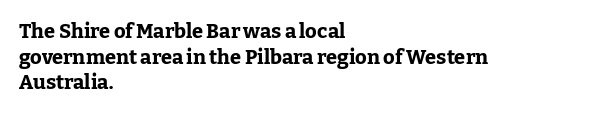
The image shows 20 px bold type, upright; set left-aligned, normal line spacing (1.28x), normal letter spacing, not underlined.
